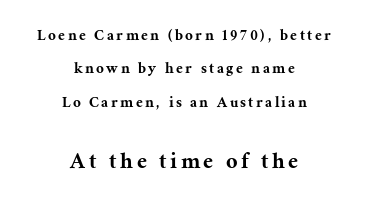
The image shows 25 px text type, upright; set centered, loose line spacing (1.96x), not underlined; the second (bottom) block is 1.47x larger.
